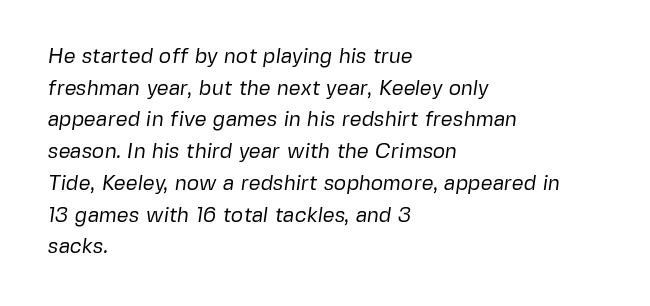
Q: Is the text bold? A: No.
Q: Is the text underlined? A: No.
Q: How is the paragraph aligned? A: Left-aligned.
Q: Is the spacing between letters normal or unusually wide? A: Normal.
Q: Is the spacing between lines tight, normal or loose? A: Normal.
